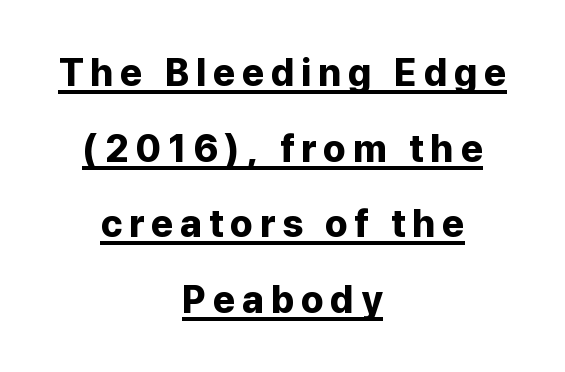
The image shows 38 px bold sans-serif type, upright; set centered, loose line spacing (1.99x), underlined; low stroke contrast and a medium x-height.
